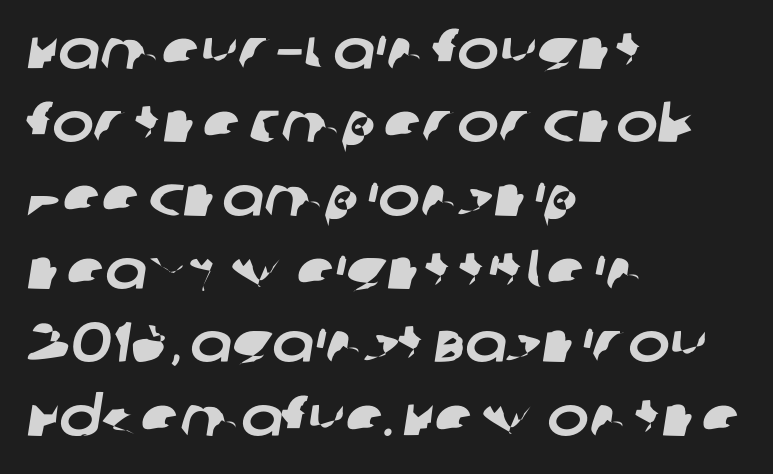
The face used here is proportionally spaced, like ordinary book or web type. The words here are not underlined. Between one letter and the next there's only the usual sliver of space. Where is the straight margin? On the left. Quick note: interline space is typical. No feet cap the strokes, marking this as sans-serif type.
